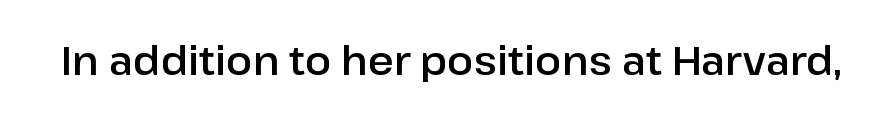
The image shows 39 px sans-serif type, upright; set normal letter spacing, not underlined; low stroke contrast and a medium x-height.
